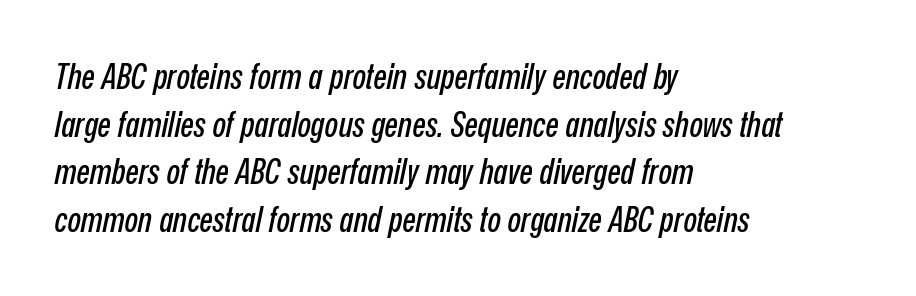
The image shows 35 px condensed type, italic (leaning right); set left-aligned, normal line spacing (1.36x), normal letter spacing, not underlined; low stroke contrast and a medium x-height.
